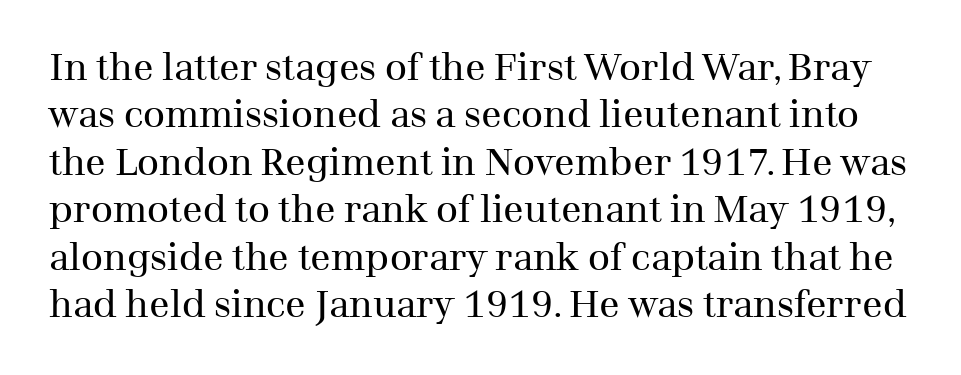
Q: Is the text bold? A: No.
Q: Is the text italic (slanted)? A: No, it is upright.
Q: Is the typeface a serif or a sans-serif typeface? A: Serif.
Q: Is the text underlined? A: No.
Q: Is the spacing between letters normal or unusually wide? A: Normal.
Q: Is the spacing between lines tight, normal or loose? A: Normal.
Q: Width (condensed, normal, or wide)? A: Normal.
Q: Stroke contrast? A: Medium.
Q: x-height? A: Medium.
Q: Monospaced? A: No.
